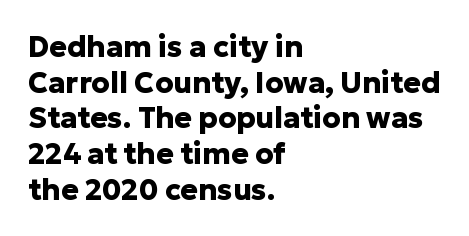
The image shows 29 px heavy sans-serif type, upright; set left-aligned, line spacing 1.23x, normal letter spacing, not underlined; low stroke contrast and a medium x-height.
